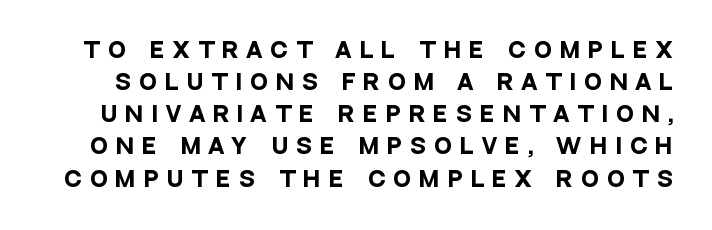
Q: Is the text bold? A: Yes.
Q: Is the text italic (slanted)? A: No, it is upright.
Q: Is the text underlined? A: No.
Q: Is the spacing between letters normal or unusually wide? A: Unusually wide.
Q: Is the spacing between lines tight, normal or loose? A: Normal.
